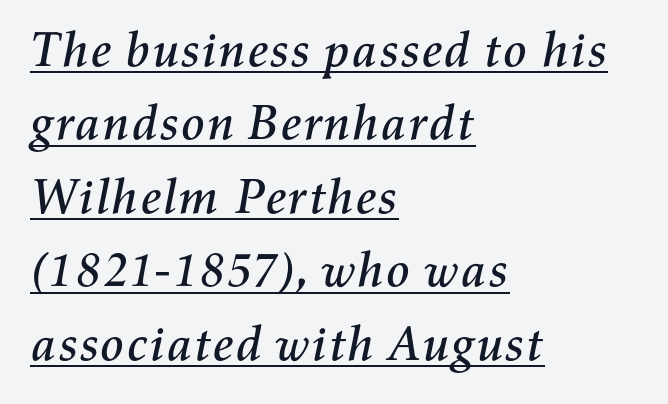
The image shows 49 px text type, italic (leaning right); set left-aligned, normal line spacing (1.5x), normal letter spacing, underlined; medium stroke contrast and a medium x-height.
